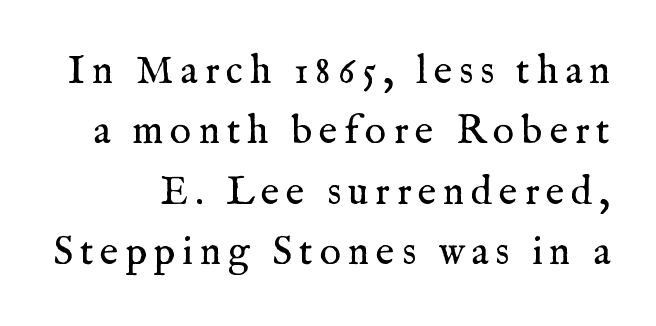
Q: Is the text bold? A: No.
Q: Is the text italic (slanted)? A: No, it is upright.
Q: Is the typeface a serif or a sans-serif typeface? A: Serif.
Q: Is the text underlined? A: No.
Q: Is the spacing between lines tight, normal or loose? A: Normal.
Q: Width (condensed, normal, or wide)? A: Normal.
Q: Stroke contrast? A: Medium.
Q: x-height? A: Medium.
Q: Monospaced? A: No.
